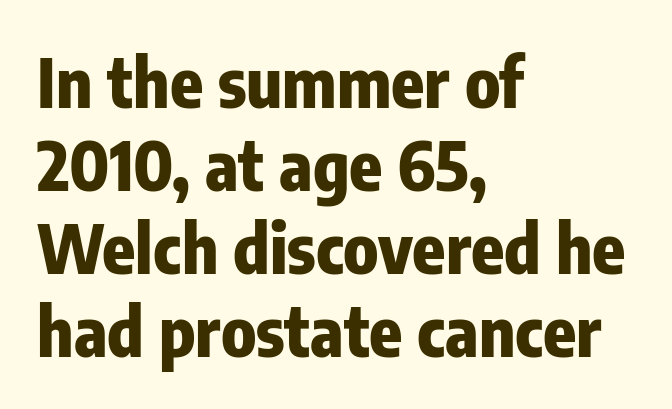
Q: Is the text bold? A: Yes.
Q: Is the text italic (slanted)? A: No, it is upright.
Q: Is the typeface a serif or a sans-serif typeface? A: Sans-serif.
Q: Is the text underlined? A: No.
Q: How is the paragraph aligned? A: Left-aligned.
Q: Is the spacing between letters normal or unusually wide? A: Normal.
Q: Width (condensed, normal, or wide)? A: Condensed.
Q: Stroke contrast? A: Low.
Q: x-height? A: Medium.
Q: Monospaced? A: No.
